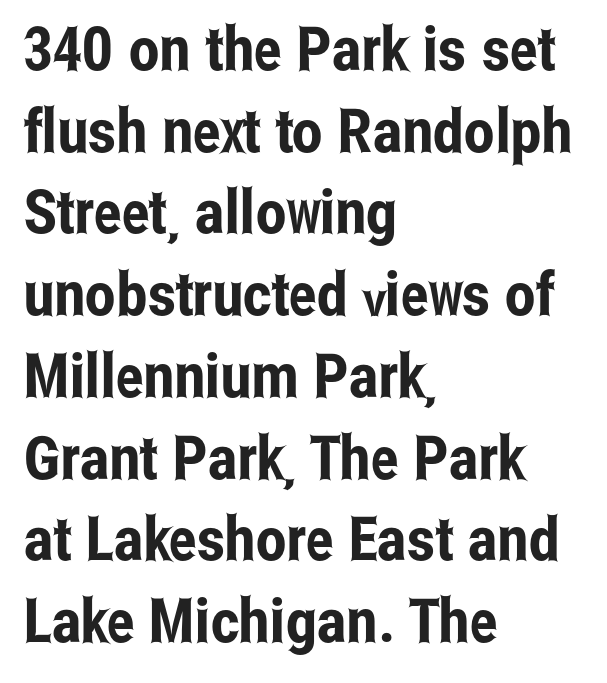
The image shows 61 px condensed sans-serif type, upright; set left-aligned, normal line spacing (1.34x), normal letter spacing, not underlined; low stroke contrast and a medium x-height.
